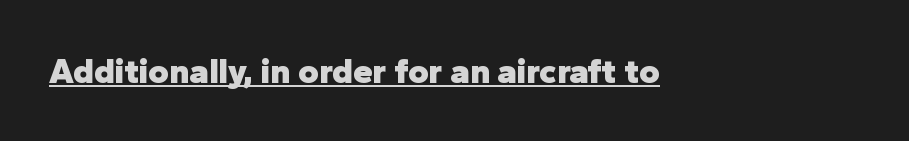
The letters advance in unequal steps, a hallmark of proportional type. The words here are underlined. Are there feet on the stems? There aren't — it's a sans. In terms of weight, the rendering is a true, heavy bold. These lines keep a tight, regular rhythm from letter to letter.
